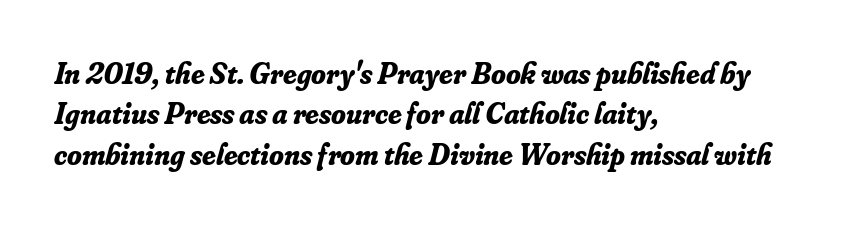
{"serif": "yes", "italic": "yes", "lean": "right", "slant_degrees": 16, "bold": "yes", "weight": "bold", "width": "normal", "stroke_contrast": "low", "x_height": "small", "monospaced": "no", "underline": "no", "align": "left", "line_spacing": "normal", "line_spacing_ratio": 1.35, "letter_spacing": "normal", "letter_spacing_em": 0.0, "glyph_px": 30}
